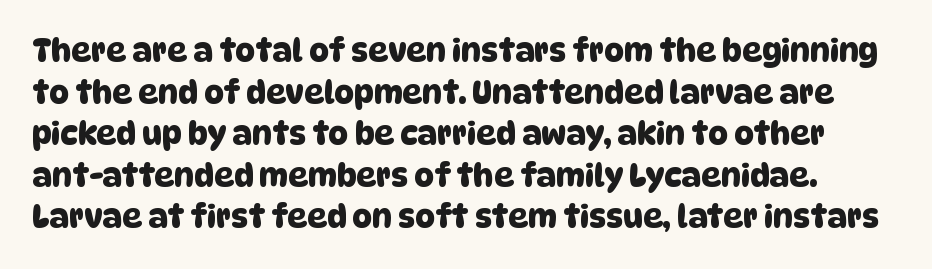
Q: Is the typeface a serif or a sans-serif typeface? A: Sans-serif.
Q: Is the text underlined? A: No.
Q: Is the spacing between letters normal or unusually wide? A: Normal.
Q: Is the spacing between lines tight, normal or loose? A: Normal.
Q: Width (condensed, normal, or wide)? A: Normal.
Q: Stroke contrast? A: Low.
Q: x-height? A: Large.
Q: Monospaced? A: No.
